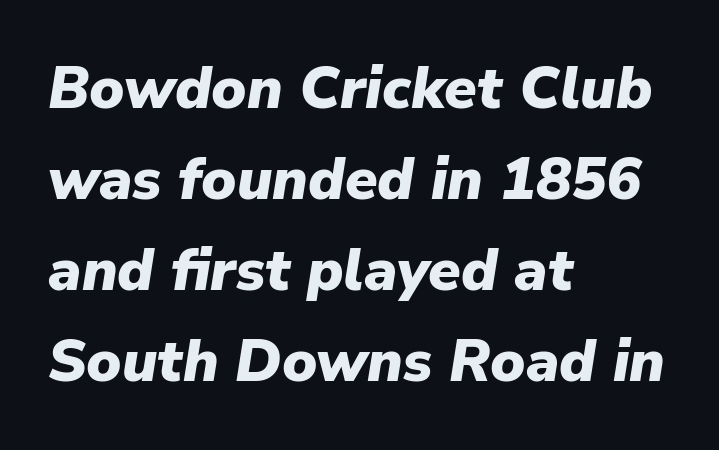
Q: Is the text bold? A: Yes.
Q: Is the text italic (slanted)? A: Yes, it leans right by about 9 degrees.
Q: Is the text underlined? A: No.
Q: How is the paragraph aligned? A: Left-aligned.
Q: Is the spacing between letters normal or unusually wide? A: Normal.
Q: Is the spacing between lines tight, normal or loose? A: Normal.
Q: Width (condensed, normal, or wide)? A: Normal.
Q: Stroke contrast? A: Low.
Q: x-height? A: Medium.
Q: Monospaced? A: No.
